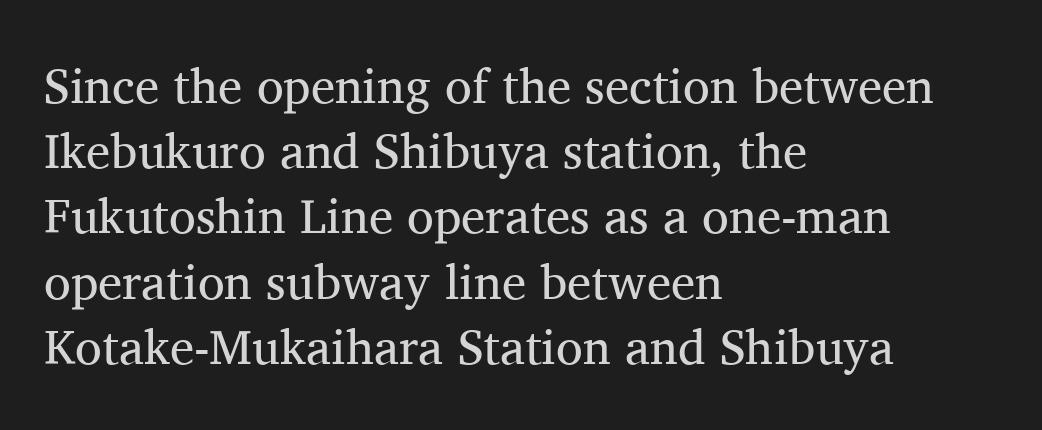
{"serif": "yes", "italic": "no", "bold": "no", "weight": "regular", "width": "normal", "stroke_contrast": "medium", "x_height": "medium", "monospaced": "no", "underline": "no", "align": "left", "line_spacing": "normal", "line_spacing_ratio": 1.33, "letter_spacing": "normal", "letter_spacing_em": 0.0, "glyph_px": 49}
